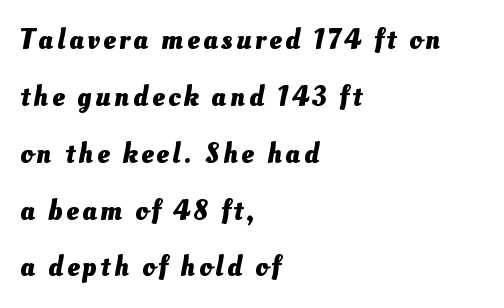
Q: Is the text bold? A: Yes.
Q: Is the text underlined? A: No.
Q: How is the paragraph aligned? A: Left-aligned.
Q: Is the spacing between lines tight, normal or loose? A: Loose.
Q: Width (condensed, normal, or wide)? A: Normal.
Q: Stroke contrast? A: Medium.
Q: x-height? A: Small.
Q: Monospaced? A: No.
